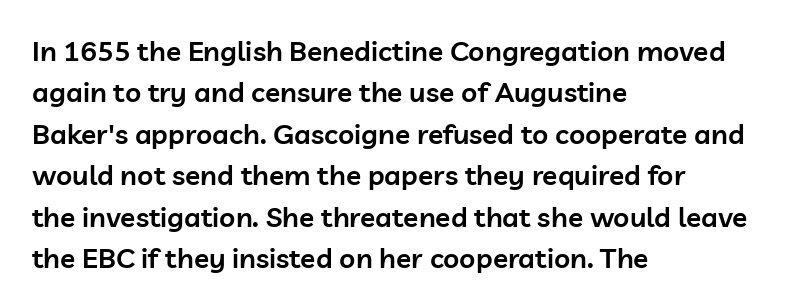
Q: Is the text bold? A: Semi-bold.
Q: Is the text italic (slanted)? A: No, it is upright.
Q: Is the typeface a serif or a sans-serif typeface? A: Sans-serif.
Q: Is the text underlined? A: No.
Q: How is the paragraph aligned? A: Left-aligned.
Q: Is the spacing between letters normal or unusually wide? A: Normal.
Q: Is the spacing between lines tight, normal or loose? A: Normal.
Q: Width (condensed, normal, or wide)? A: Normal.
Q: Stroke contrast? A: Low.
Q: x-height? A: Medium.
Q: Monospaced? A: No.
